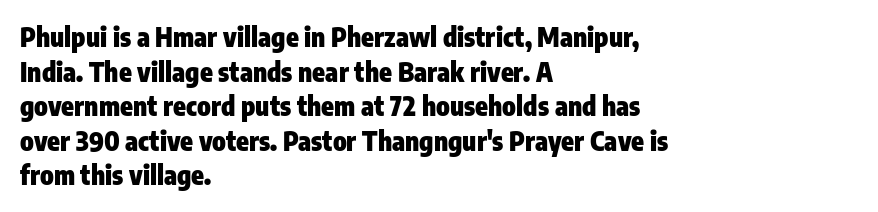
Q: Is the text bold? A: Yes.
Q: Is the text italic (slanted)? A: No, it is upright.
Q: Is the text underlined? A: No.
Q: How is the paragraph aligned? A: Left-aligned.
Q: Is the spacing between letters normal or unusually wide? A: Normal.
Q: Is the spacing between lines tight, normal or loose? A: Normal.
